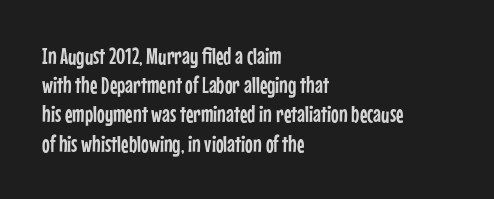
The image shows 23 px text type, upright; set left-aligned, normal line spacing (1.27x), normal letter spacing, not underlined.
